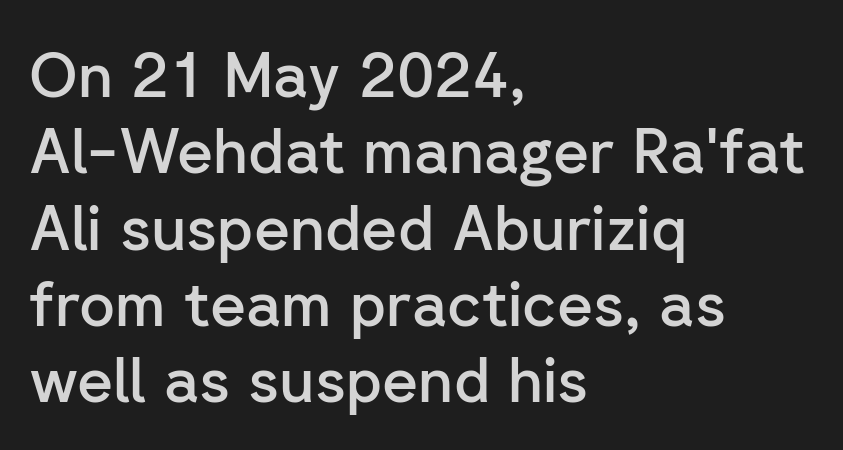
Q: Is the text bold? A: Semi-bold.
Q: Is the text italic (slanted)? A: No, it is upright.
Q: Is the typeface a serif or a sans-serif typeface? A: Sans-serif.
Q: Is the text underlined? A: No.
Q: How is the paragraph aligned? A: Left-aligned.
Q: Is the spacing between letters normal or unusually wide? A: Normal.
Q: Width (condensed, normal, or wide)? A: Normal.
Q: Stroke contrast? A: Low.
Q: x-height? A: Medium.
Q: Monospaced? A: No.
